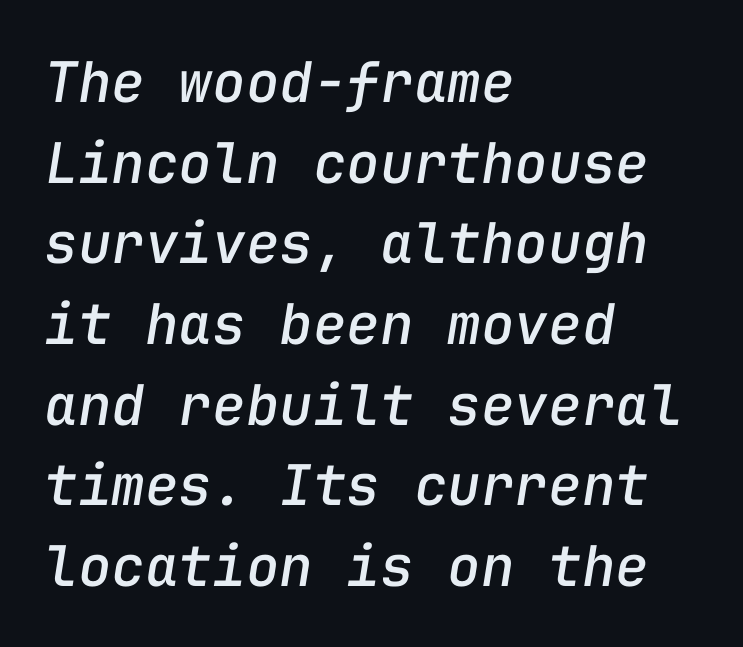
The image shows 56 px text type, italic (leaning right), monospaced; set left-aligned, normal line spacing (1.44x), normal letter spacing, not underlined; low stroke contrast and a medium x-height.
